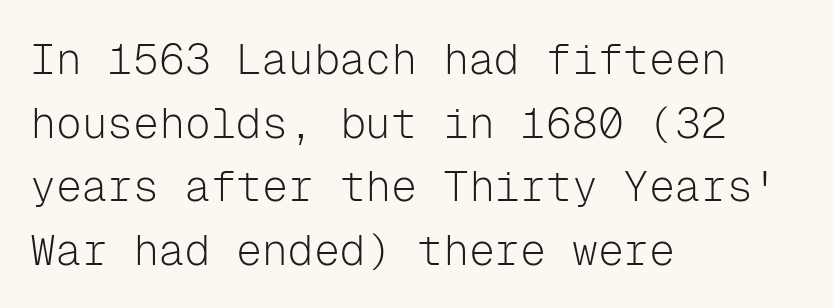
The image shows 43 px light sans-serif type, upright, monospaced; set left-aligned, normal line spacing (1.48x), normal letter spacing, not underlined; low stroke contrast and a medium x-height.
